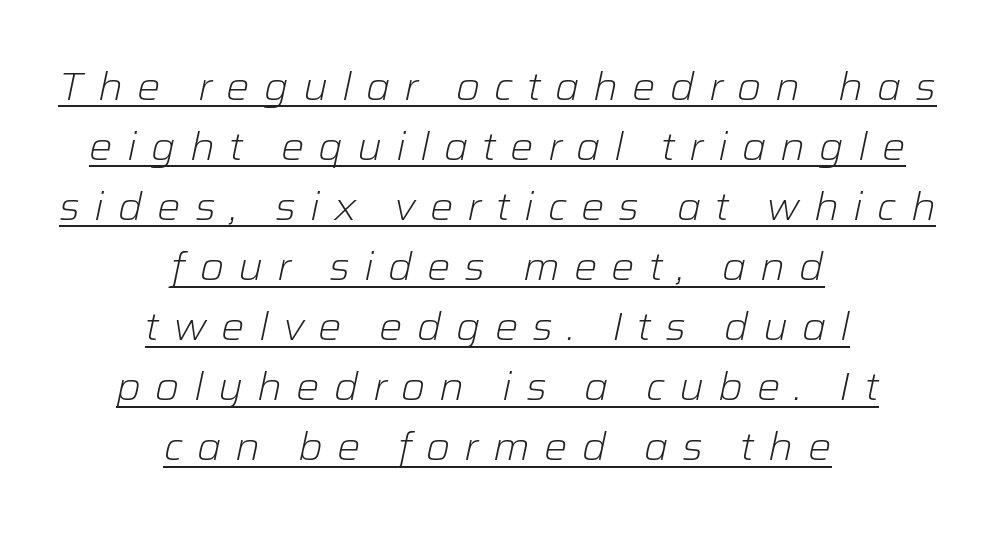
The leading is moderate, giving the passage an even texture. Beneath each row of characters lies a ruled line. The specimen reads as italic at a glance. The rendering inserts visible extra space after every character. Typeset on center — no edge is straight.
